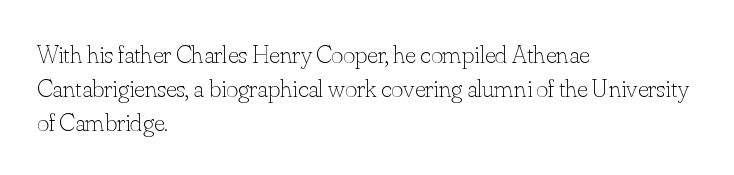
Q: Is the text bold? A: No.
Q: Is the text italic (slanted)? A: No, it is upright.
Q: Is the text underlined? A: No.
Q: How is the paragraph aligned? A: Left-aligned.
Q: Is the spacing between letters normal or unusually wide? A: Normal.
Q: Is the spacing between lines tight, normal or loose? A: Normal.
